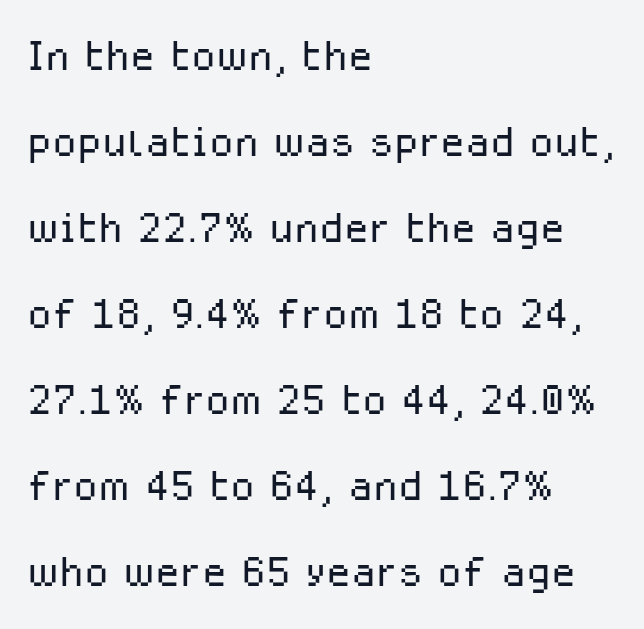
How would I describe the line gaps? Plain and ordinary. Counters stay open thanks to moderate or lighter strokes. Left-aligned paragraph, ragged on the right. You can tell it's not italic because the verticals are truly vertical. Proportional: the letters do not fall into vertical columns.
